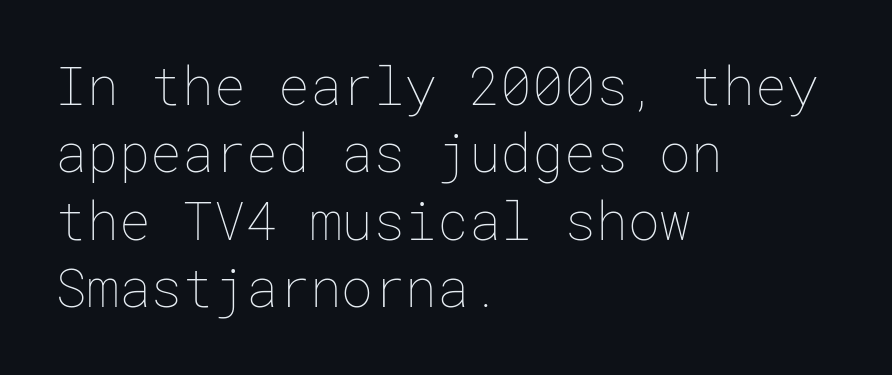
Line starts are locked; line ends wander. Each row of text sits above clean, open space. Think standard paragraph weight, or any step lighter than that. Normally led — the rows are evenly, conventionally spaced. Style check: upright.
